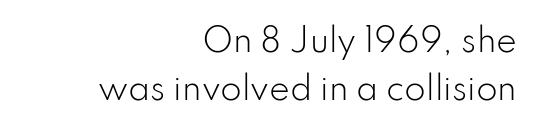
Each letter keeps its own natural width here, so spacing adapts to shape. A typesetter would label this face a sans. The tracking reads as untouched default to a designer's eye. Compared with a flush-left layout, this one pins lines to the opposite, right side. This block has exactly the height ordinary leading produces.
